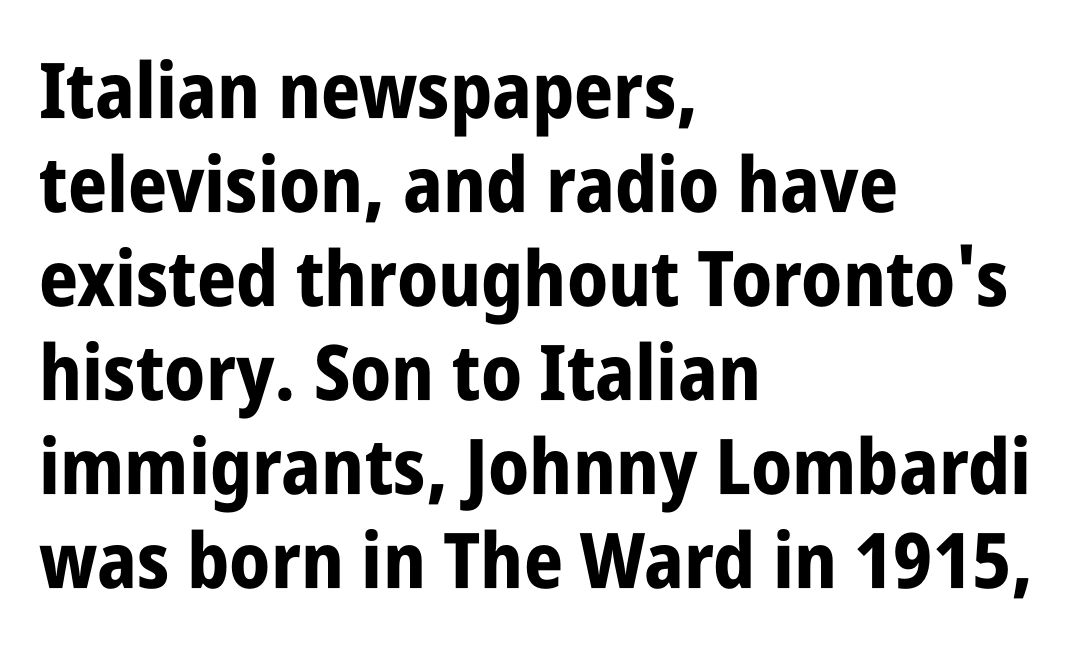
Words float on clear page, feet unadorned. Caption: bold face, heavy strokes. Typeset ragged right — the left edge is the straight one. Looks like regular typesetting: each glyph gets only the width it needs. Does the type have serifs? No, each stem ends abruptly.
